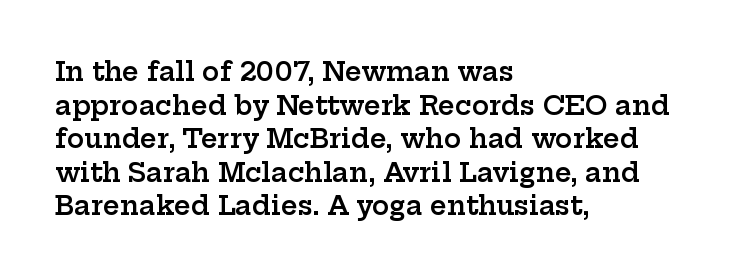
The image shows 26 px text type, upright; set left-aligned, normal line spacing (1.29x), normal letter spacing, not underlined.
